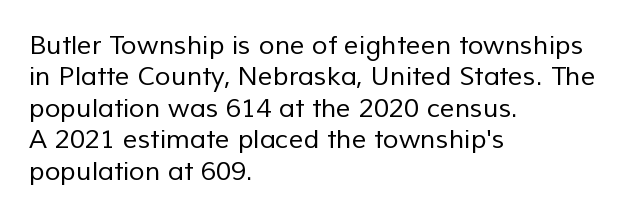
The baseline area is clear. In CSS terms this would be text-align: left. Each word holds together tightly as a unit, with standard inter-letter gaps. Letters have the restrained weight of plain body copy at most.
